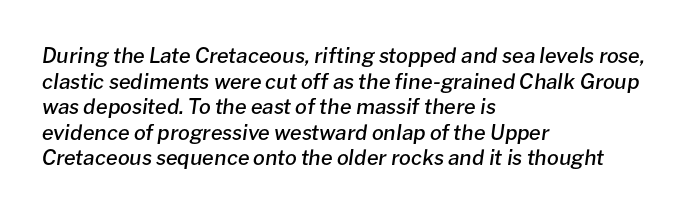
Q: Is the text bold? A: Semi-bold.
Q: Is the text italic (slanted)? A: Yes, it leans right by about 8 degrees.
Q: Is the text underlined? A: No.
Q: How is the paragraph aligned? A: Left-aligned.
Q: Is the spacing between letters normal or unusually wide? A: Normal.
